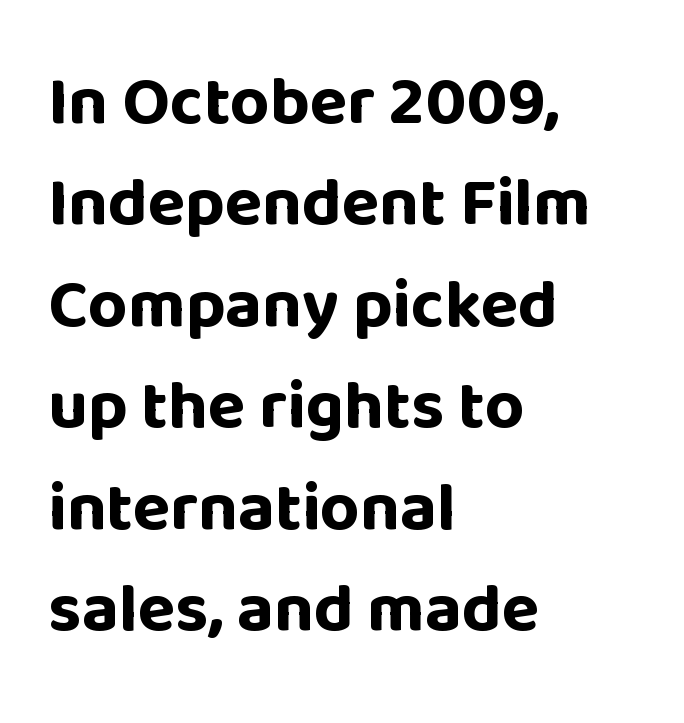
Q: Is the text bold? A: Yes.
Q: Is the text italic (slanted)? A: No, it is upright.
Q: Is the typeface a serif or a sans-serif typeface? A: Sans-serif.
Q: Is the text underlined? A: No.
Q: How is the paragraph aligned? A: Left-aligned.
Q: Is the spacing between letters normal or unusually wide? A: Normal.
Q: Is the spacing between lines tight, normal or loose? A: Normal.
Q: Width (condensed, normal, or wide)? A: Normal.
Q: Stroke contrast? A: Low.
Q: x-height? A: Large.
Q: Monospaced? A: No.
